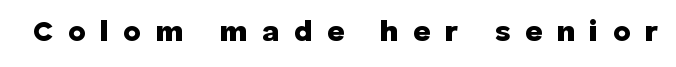
Type style note: lacks serifs. Note the varied advance widths — an 'i' is clearly narrower than an 'm'. Posture: vertical. Characters follow at a spacing far wider than the type designer built in. Look at the stroke-to-counter ratio: heavy, a bold.
